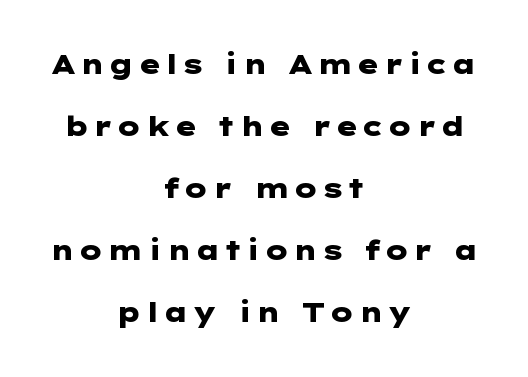
Interline gaps are noticeably wide in this sample. Students, this is bold: see how much ink each stroke carries. The space beneath each line is pristine and unruled. Compared with a flush-left layout, this one balances lines on the center instead. In terms of posture, this sample is upright.
